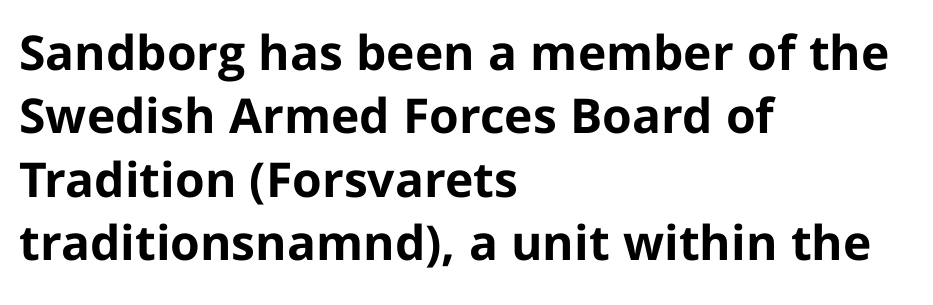
The image shows 48 px bold sans-serif type, upright; set left-aligned, normal line spacing (1.32x), normal letter spacing, not underlined; low stroke contrast and a medium x-height.
